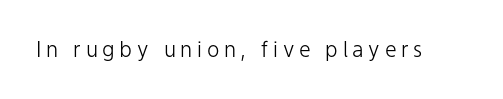
Is there any slant? The stems are plumb. This is not heavy type; no bold has been used. Someone cranked the tracking dial way up on this one. Descenders are the only things crossing below the line.
